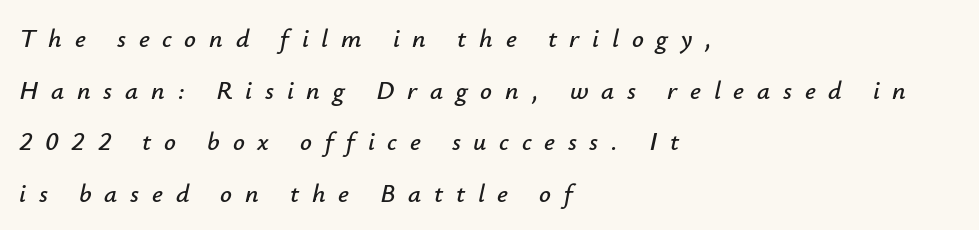
The image shows 26 px text type, italic (leaning right); set left-aligned, loose line spacing (1.99x), unusually wide letter spacing (+0.49 em), not underlined.
